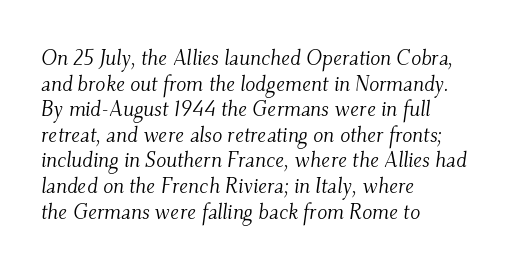
The letters sit at their default tracking, neither squeezed nor spread. The passage is arranged the way most books set body copy — flush left. Yep, that's italic — everything's leaning. A light-to-regular cut is what we see here. Each row of text sits above clean, open space.
